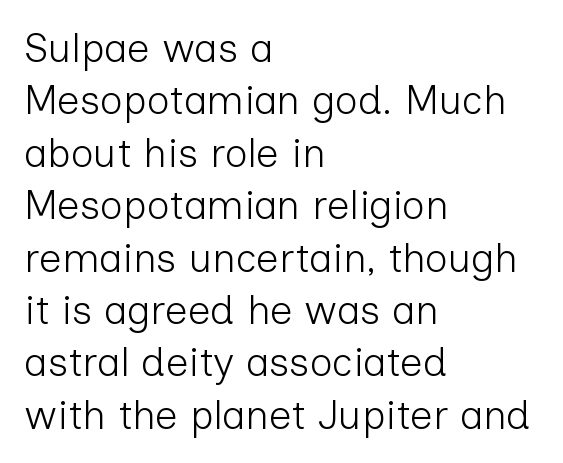
Is the block centered? No — it sits flush against the left margin. Varying glyph widths throughout — classic text-font behaviour. Counters stay open thanks to moderate or lighter strokes. Regular leading. No extra tracking has been applied to these lines.
